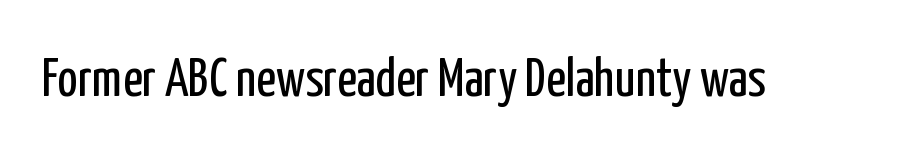
The passage shown is typeset with a sans-serif family. The string is rendered with underlining switched off. Proportional: the letters do not fall into vertical columns. How are the letters spaced? Ordinarily, with no added tracking. Letters have the restrained weight of plain body copy at most. Unlike italic type, these characters show no tilt at all.
